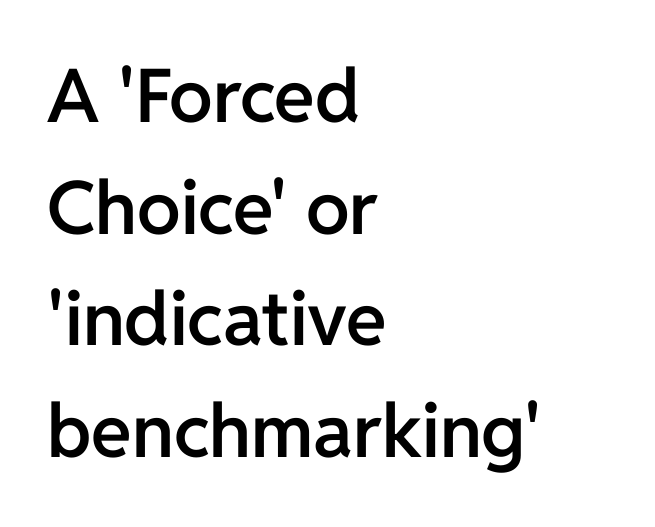
The image shows 74 px semibold sans-serif type, upright; set left-aligned, normal line spacing (1.51x), normal letter spacing, not underlined; low stroke contrast and a medium x-height.
